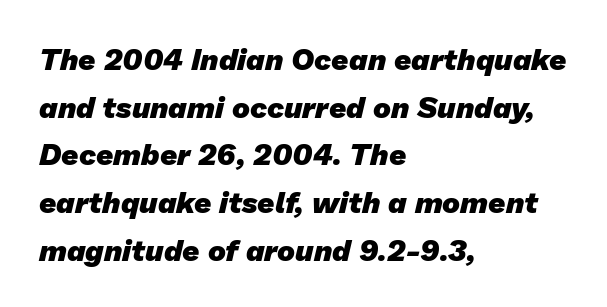
Q: Is the text bold? A: Yes.
Q: Is the typeface a serif or a sans-serif typeface? A: Sans-serif.
Q: Is the text underlined? A: No.
Q: How is the paragraph aligned? A: Left-aligned.
Q: Is the spacing between letters normal or unusually wide? A: Normal.
Q: Is the spacing between lines tight, normal or loose? A: Normal.
Q: Width (condensed, normal, or wide)? A: Normal.
Q: Stroke contrast? A: Low.
Q: x-height? A: Medium.
Q: Monospaced? A: No.
